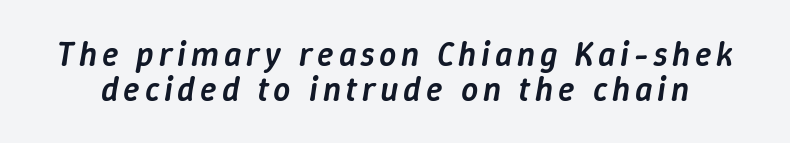
The image shows 34 px semibold type, italic (leaning right); set tight line spacing (1.02x), not underlined; low stroke contrast and a medium x-height.
